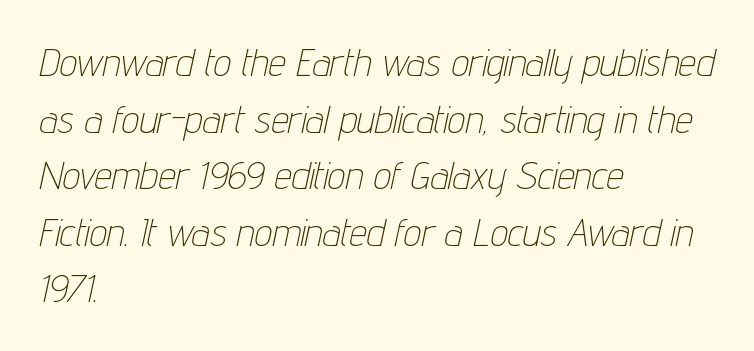
Q: Is the text bold? A: No.
Q: Is the text italic (slanted)? A: Yes, it leans right by about 12 degrees.
Q: Is the text underlined? A: No.
Q: How is the paragraph aligned? A: Left-aligned.
Q: Is the spacing between letters normal or unusually wide? A: Normal.
Q: Is the spacing between lines tight, normal or loose? A: Normal.
Q: Width (condensed, normal, or wide)? A: Condensed.
Q: Stroke contrast? A: Low.
Q: x-height? A: Medium.
Q: Monospaced? A: No.
